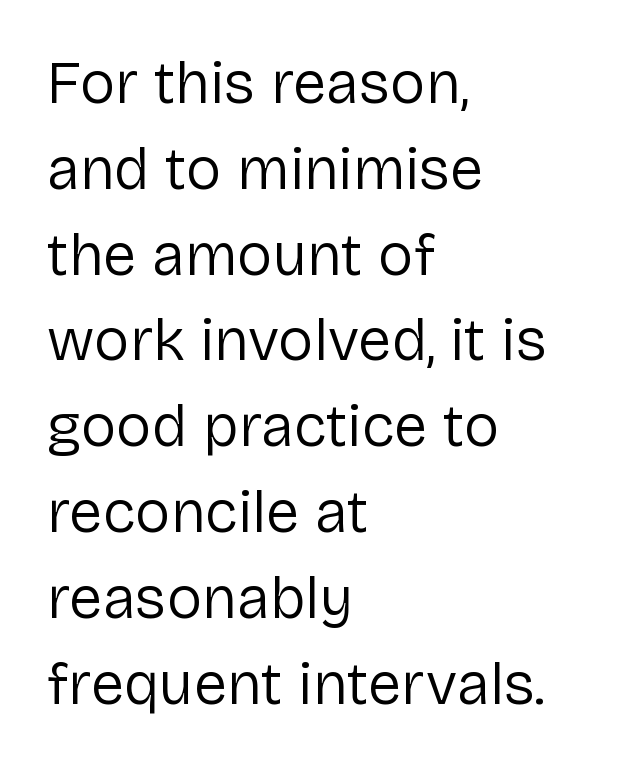
The image shows 60 px regular-weight sans-serif type, upright; set left-aligned, normal line spacing (1.43x), normal letter spacing, not underlined; low stroke contrast and a medium x-height.
